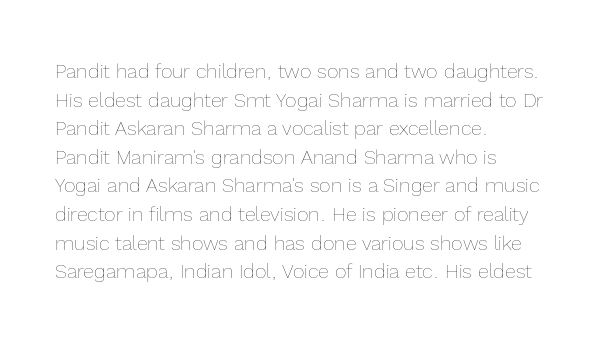
Honestly, the letter spacing is just normal — you wouldn't notice it. Every row of glyphs begins at an identical x-position on the left. The lettering holds an erect, upright posture throughout. A typesetter would call this leading conventional body-copy spacing.
